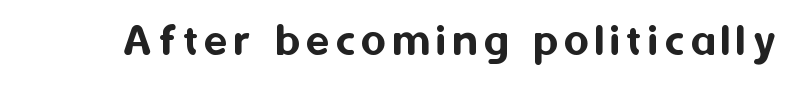
You can tell from the bare stems that sans-serif type was used. Underline: absent. The letters advance in unequal steps, a hallmark of proportional type. The letters stand straight up with perfectly vertical stems.
